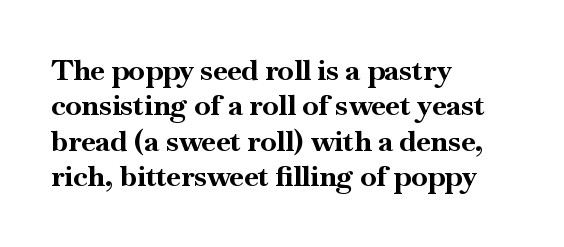
{"serif": "yes", "italic": "no", "bold": "yes", "weight": "bold", "width": "normal", "stroke_contrast": "high", "x_height": "small", "monospaced": "no", "underline": "no", "align": "left", "line_spacing_ratio": 1.22, "letter_spacing": "normal", "letter_spacing_em": 0.0, "glyph_px": 29}
